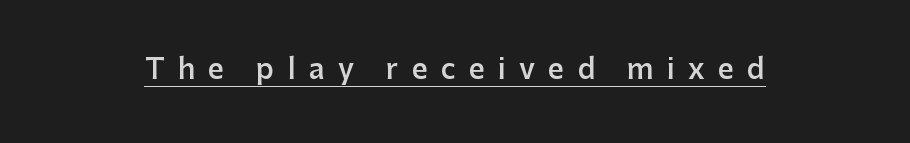
A sans-serif font was chosen for this passage. You could not count columns in this text — the font is proportionally spaced. Rendered with straight, roman letterforms. You could only call the tracking loose — the letters float apart. Like a heading marked for emphasis, these lines bear an underscore.
